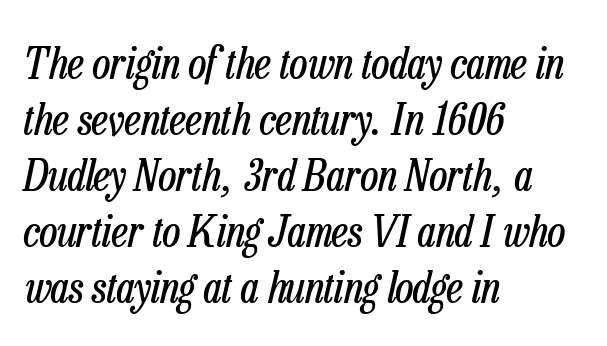
Normally led — the rows are evenly, conventionally spaced. Check the space under the baseline: it is left empty. The weight would be labelled regular, book, light, or lighter still. The lines are quadded left. No extra tracking has been applied to these lines.
